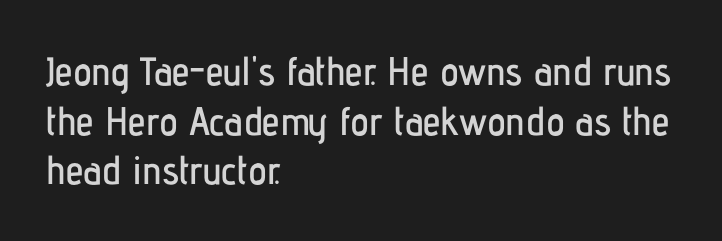
The image shows 40 px condensed sans-serif type, upright; set left-aligned, line spacing 1.24x, normal letter spacing, not underlined; low stroke contrast and a medium x-height.
